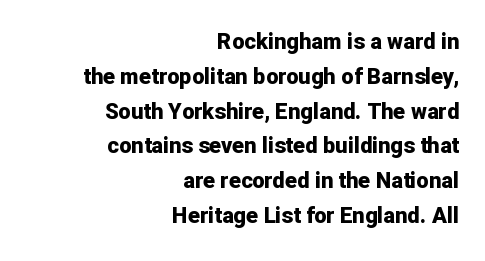
{"italic": "no", "bold": "yes", "underline": "no", "align": "right", "line_spacing": "normal", "line_spacing_ratio": 1.58, "letter_spacing": "normal", "letter_spacing_em": 0.0, "glyph_px": 22}
